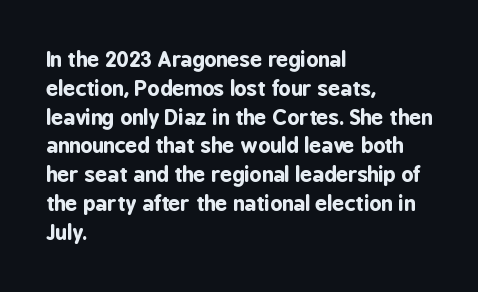
{"italic": "no", "bold": "yes", "underline": "no", "align": "left", "line_spacing": "normal", "line_spacing_ratio": 1.37, "letter_spacing": "normal", "letter_spacing_em": 0.0, "glyph_px": 21}
